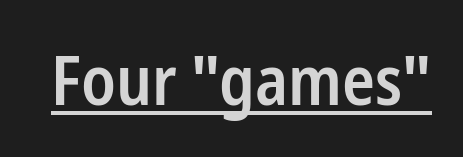
{"serif": "no", "italic": "no", "bold": "semi", "weight": "semibold", "width": "condensed", "stroke_contrast": "low", "x_height": "medium", "monospaced": "no", "underline": "yes", "letter_spacing": "normal", "letter_spacing_em": 0.0, "glyph_px": 68}
